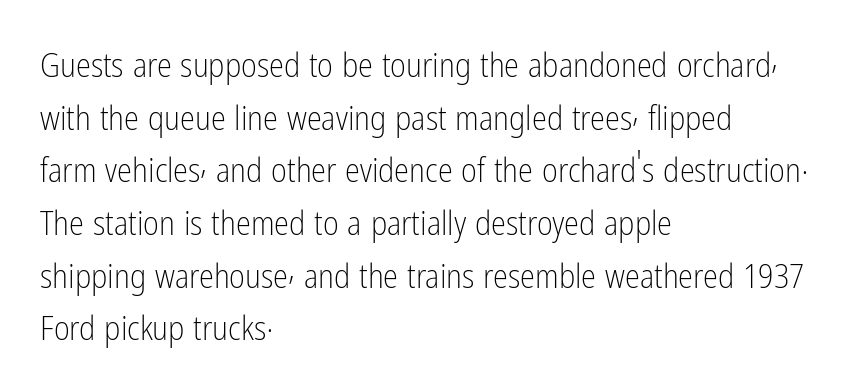
Q: Is the text bold? A: No.
Q: Is the text italic (slanted)? A: No, it is upright.
Q: Is the typeface a serif or a sans-serif typeface? A: Sans-serif.
Q: Is the text underlined? A: No.
Q: How is the paragraph aligned? A: Left-aligned.
Q: Is the spacing between letters normal or unusually wide? A: Normal.
Q: Is the spacing between lines tight, normal or loose? A: Normal.
Q: Width (condensed, normal, or wide)? A: Condensed.
Q: Stroke contrast? A: Low.
Q: x-height? A: Medium.
Q: Monospaced? A: No.
